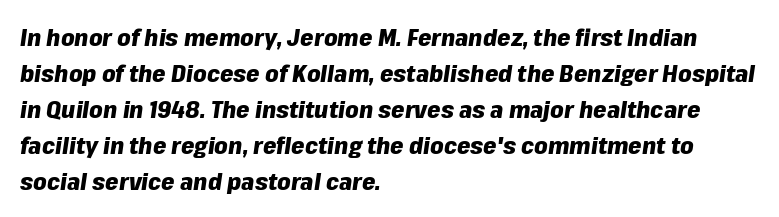
Q: Is the text bold? A: Yes.
Q: Is the text italic (slanted)? A: Yes, it leans right by about 8 degrees.
Q: Is the text underlined? A: No.
Q: How is the paragraph aligned? A: Left-aligned.
Q: Is the spacing between letters normal or unusually wide? A: Normal.
Q: Is the spacing between lines tight, normal or loose? A: Normal.
